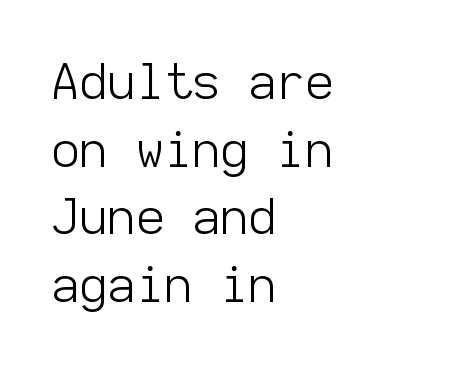
The image shows 49 px light sans-serif type, upright, monospaced; set left-aligned, normal line spacing (1.38x), normal letter spacing, not underlined; low stroke contrast and a medium x-height.
